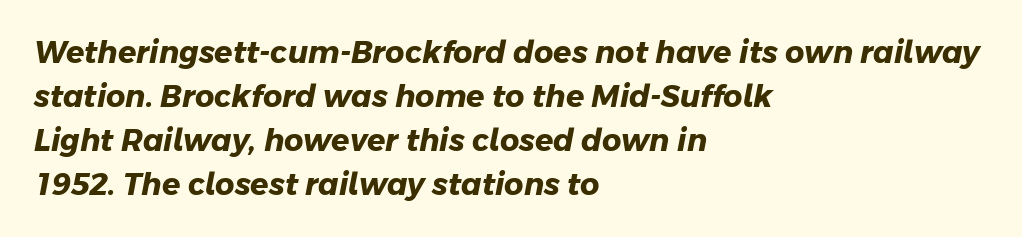
{"serif": "no", "bold": "yes", "weight": "heavy", "width": "normal", "stroke_contrast": "low", "x_height": "medium", "monospaced": "no", "underline": "no", "align": "left", "line_spacing": "normal", "line_spacing_ratio": 1.47, "letter_spacing": "normal", "letter_spacing_em": 0.0, "glyph_px": 30}
